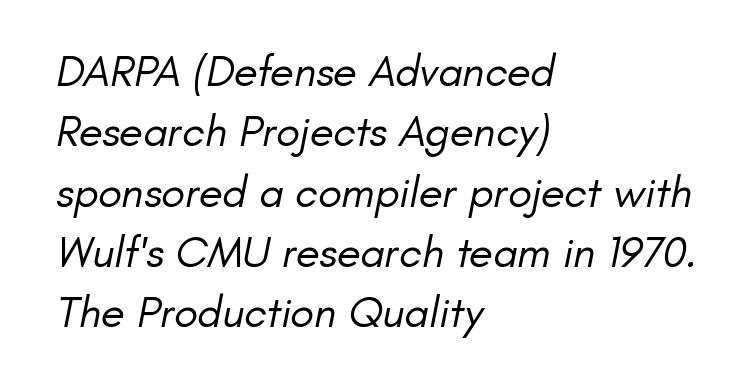
The image shows 44 px regular-weight sans-serif type; set left-aligned, normal line spacing (1.37x), normal letter spacing, not underlined; low stroke contrast and a small x-height.
